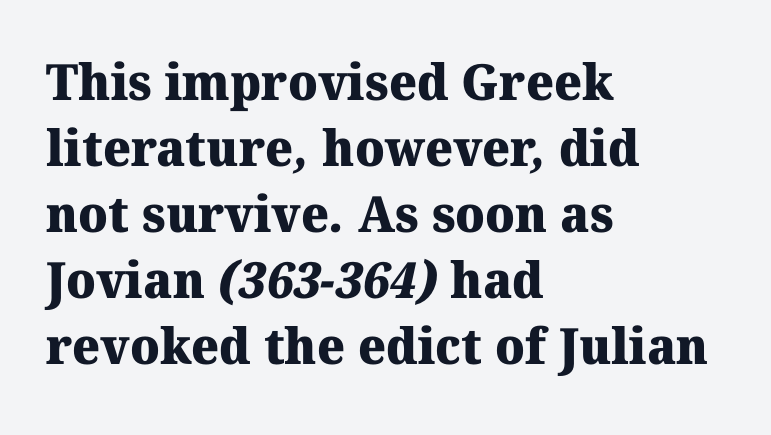
Typographic density is high because the face is bold. The designer left line spacing at the default. These lines are rendered in a variable-pitch font. A classic flush-left, rag-right setting is used for this passage. Just letters on the line, the space beneath them empty.
